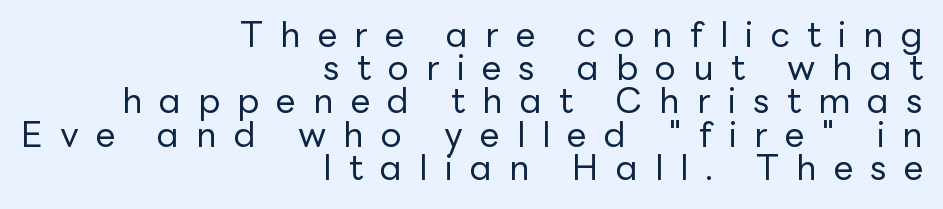
Teacher's note: observe the even right margin — that is flush-right alignment. These lines are composed in type without serifs. One glance says dense: line gaps are narrower than usual. Letters rest on an invisible, unmarked baseline.
